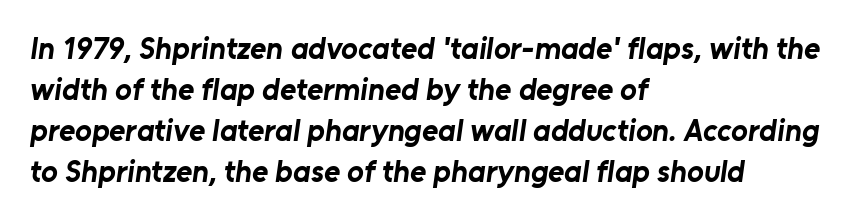
The image shows 31 px bold sans-serif type; set left-aligned, normal line spacing (1.32x), normal letter spacing, not underlined; low stroke contrast and a medium x-height.
